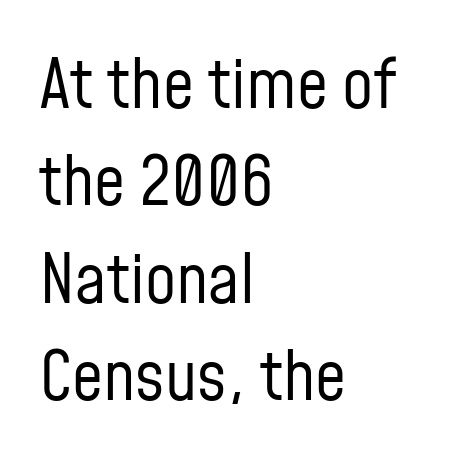
The space beneath each line is pristine and unruled. Quick note: not italic, upright. Note the varied advance widths — an 'i' is clearly narrower than an 'm'. Teacher's note: observe the even left margin — that is flush-left alignment.
